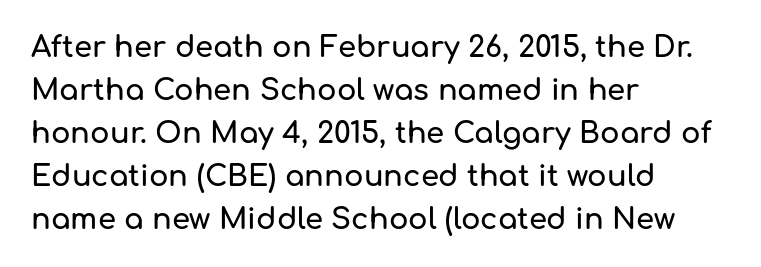
Nope, no serifs anywhere on these letters. If you drew a ruler down the left edge, every line would touch it. This is roman type, the default non-slanted kind. Plain, unruled lines of type.
